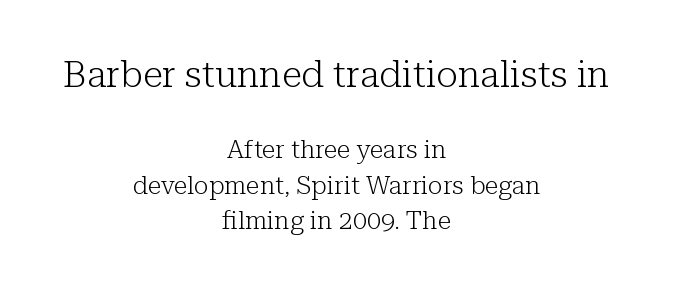
The image shows 37 px light serif type, upright; set centered, normal line spacing (1.42x), normal letter spacing, not underlined; the first (top) block is 1.48x larger; low stroke contrast and a medium x-height.
